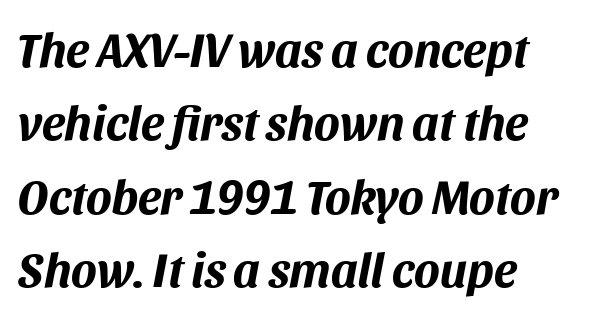
The rag falls on the right side of this text block. Heavy-handed strokes throughout: this text is bold. If you drew a line through each stem, it would be angled. This sample has the flowing, uneven cadence of proportional lettering.
